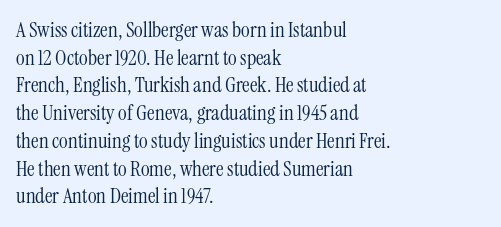
The image shows 21 px text type, upright; set left-aligned, normal line spacing (1.32x), normal letter spacing, not underlined.
